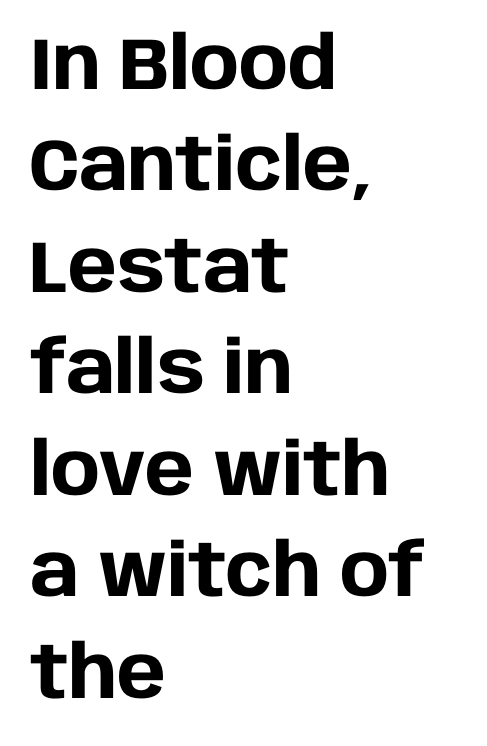
Each row of text sits above clean, open space. The type family on display is of the sans-serif kind. Alignment: flush left. The rendering uses natural spacing where letterforms have individual widths. A typesetter would mark this as roman, not italic.
